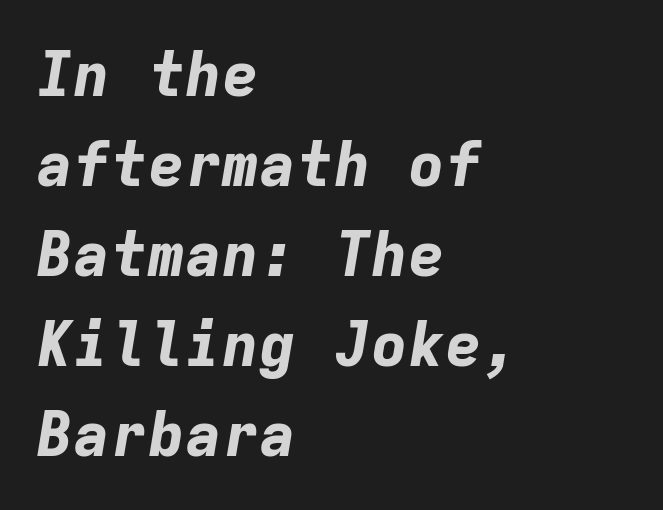
Q: Is the text bold? A: Yes.
Q: Is the text italic (slanted)? A: Yes, it leans right by about 9 degrees.
Q: Is the text underlined? A: No.
Q: How is the paragraph aligned? A: Left-aligned.
Q: Is the spacing between letters normal or unusually wide? A: Normal.
Q: Is the spacing between lines tight, normal or loose? A: Normal.
Q: Width (condensed, normal, or wide)? A: Normal.
Q: Stroke contrast? A: Low.
Q: x-height? A: Medium.
Q: Monospaced? A: Yes.
